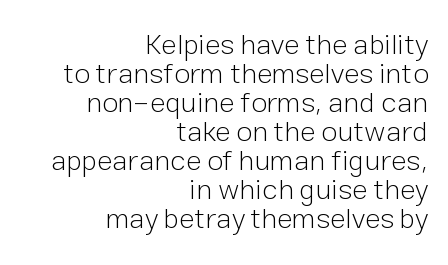
Q: Is the text bold? A: No.
Q: Is the text italic (slanted)? A: No, it is upright.
Q: Is the typeface a serif or a sans-serif typeface? A: Sans-serif.
Q: Is the text underlined? A: No.
Q: How is the paragraph aligned? A: Right-aligned.
Q: Is the spacing between letters normal or unusually wide? A: Normal.
Q: Is the spacing between lines tight, normal or loose? A: Tight.
Q: Width (condensed, normal, or wide)? A: Normal.
Q: Stroke contrast? A: Low.
Q: x-height? A: Medium.
Q: Monospaced? A: No.
